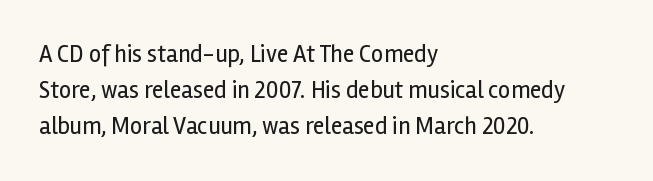
The image shows 24 px text type, upright; set left-aligned, normal line spacing (1.49x), normal letter spacing, not underlined.
